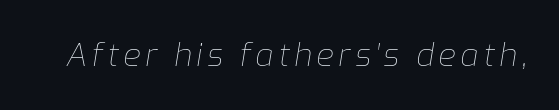
Glance below the letters and you will spot only blank space. Italic? Definitely — the glyphs are oblique. Each letter keeps its own natural width here, so spacing adapts to shape. Stems here are at most as thick as an everyday book face.
